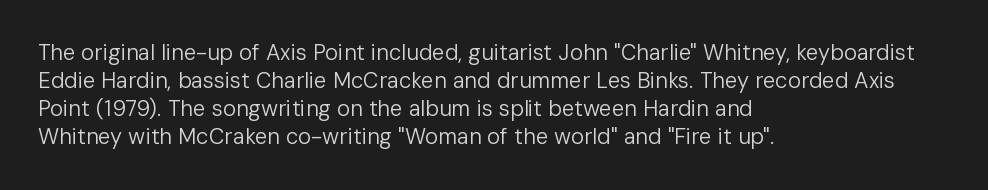
Q: Is the text bold? A: No.
Q: Is the text italic (slanted)? A: No, it is upright.
Q: Is the text underlined? A: No.
Q: How is the paragraph aligned? A: Left-aligned.
Q: Is the spacing between letters normal or unusually wide? A: Normal.
Q: Is the spacing between lines tight, normal or loose? A: Normal.
